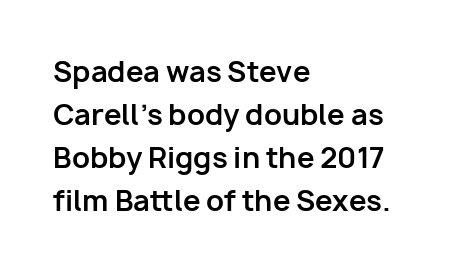
Q: Is the text bold? A: Yes.
Q: Is the text italic (slanted)? A: No, it is upright.
Q: Is the typeface a serif or a sans-serif typeface? A: Sans-serif.
Q: Is the text underlined? A: No.
Q: How is the paragraph aligned? A: Left-aligned.
Q: Is the spacing between letters normal or unusually wide? A: Normal.
Q: Is the spacing between lines tight, normal or loose? A: Normal.
Q: Width (condensed, normal, or wide)? A: Normal.
Q: Stroke contrast? A: Low.
Q: x-height? A: Medium.
Q: Monospaced? A: No.
